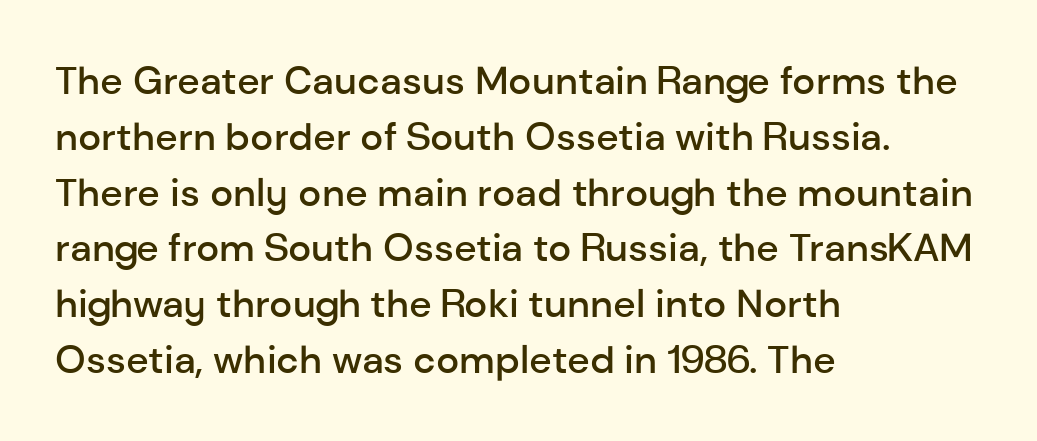
The face used here is rendered with its standard letterfit. This sample has the flowing, uneven cadence of proportional lettering. The letters are semibold — heavier than regular but short of a full bold. Honestly, the row spacing looks completely unremarkable.
